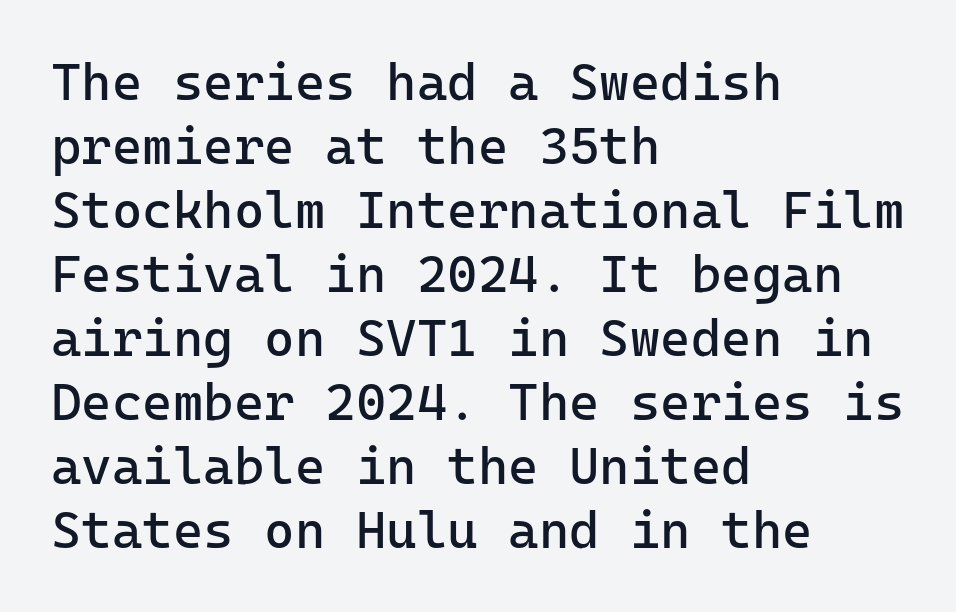
{"serif": "no", "italic": "no", "bold": "no", "weight": "regular", "width": "normal", "stroke_contrast": "low", "x_height": "medium", "underline": "no", "align": "left", "line_spacing_ratio": 1.23, "letter_spacing": "normal", "letter_spacing_em": 0.0, "glyph_px": 52}
